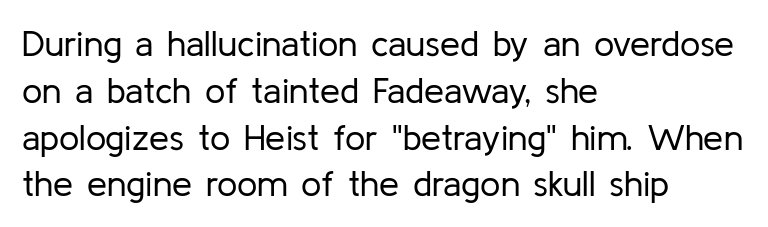
The image shows 36 px regular-weight sans-serif type, upright; set left-aligned, normal line spacing (1.3x), normal letter spacing, not underlined; low stroke contrast and a medium x-height.
